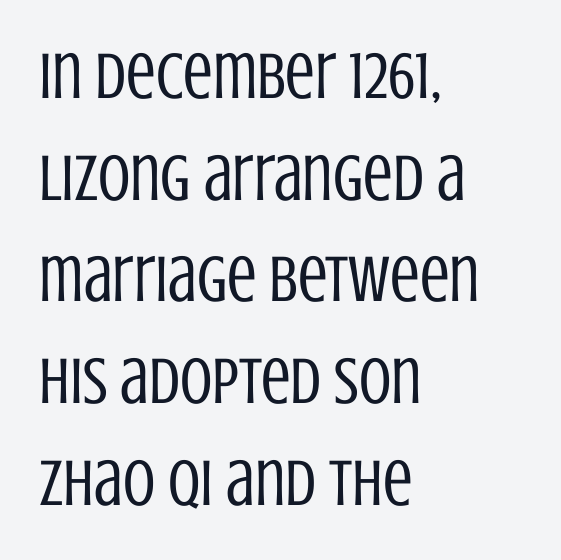
Q: Is the text bold? A: No.
Q: Is the text italic (slanted)? A: No, it is upright.
Q: Is the typeface a serif or a sans-serif typeface? A: Sans-serif.
Q: Is the text underlined? A: No.
Q: How is the paragraph aligned? A: Left-aligned.
Q: Is the spacing between letters normal or unusually wide? A: Normal.
Q: Is the spacing between lines tight, normal or loose? A: Normal.
Q: Width (condensed, normal, or wide)? A: Condensed.
Q: Stroke contrast? A: Low.
Q: x-height? A: Large.
Q: Monospaced? A: No.
